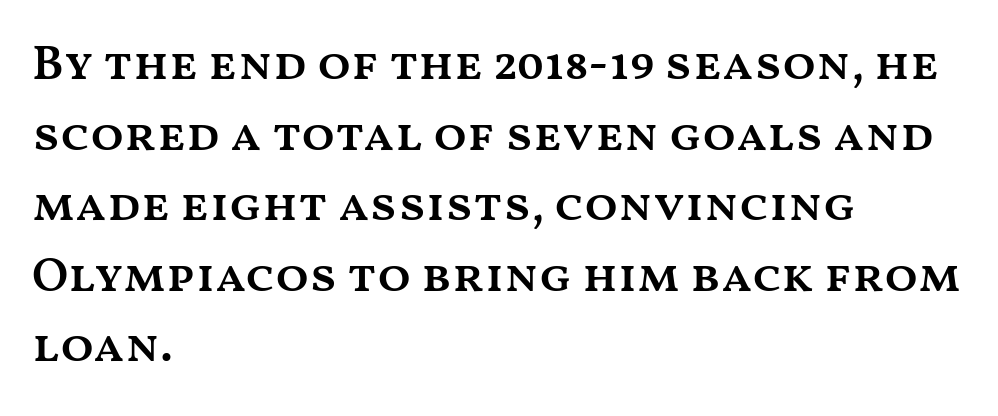
{"italic": "no", "bold": "semi", "weight": "semibold", "width": "wide", "stroke_contrast": "medium", "x_height": "medium", "monospaced": "no", "underline": "no", "align": "left", "line_spacing": "normal", "line_spacing_ratio": 1.44, "letter_spacing": "normal", "letter_spacing_em": 0.0, "glyph_px": 49}
